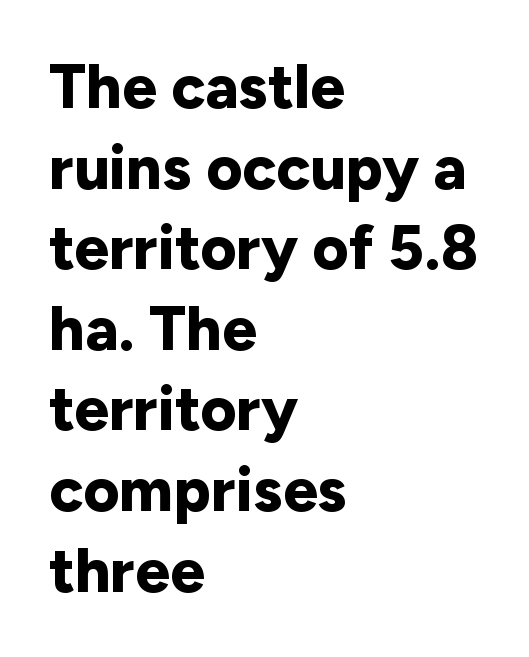
Q: Is the text bold? A: Yes.
Q: Is the text italic (slanted)? A: No, it is upright.
Q: Is the typeface a serif or a sans-serif typeface? A: Sans-serif.
Q: Is the text underlined? A: No.
Q: How is the paragraph aligned? A: Left-aligned.
Q: Is the spacing between letters normal or unusually wide? A: Normal.
Q: Is the spacing between lines tight, normal or loose? A: Normal.
Q: Width (condensed, normal, or wide)? A: Normal.
Q: Stroke contrast? A: Low.
Q: x-height? A: Medium.
Q: Monospaced? A: No.
